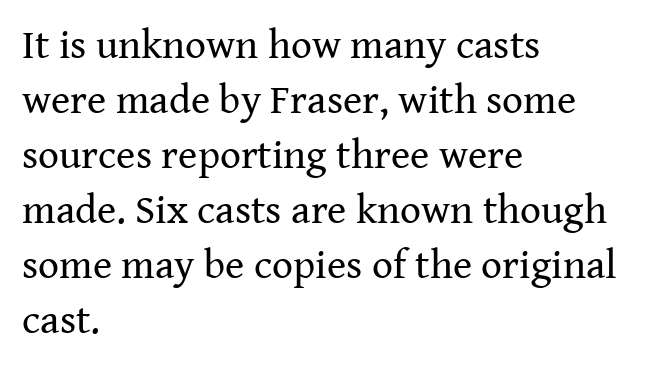
The passage shown has conventional tracking throughout. The strip under each line holds only bare page. Layout note: lines flush left. Serifs: yes, visible at the terminals of the letterforms. Here the designer chose a conventional face with non-uniform glyph widths. Quick note: not italic, upright.
